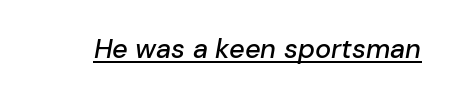
Q: Is the text italic (slanted)? A: Yes, it leans right by about 10 degrees.
Q: Is the text underlined? A: Yes.
Q: Is the spacing between letters normal or unusually wide? A: Normal.
